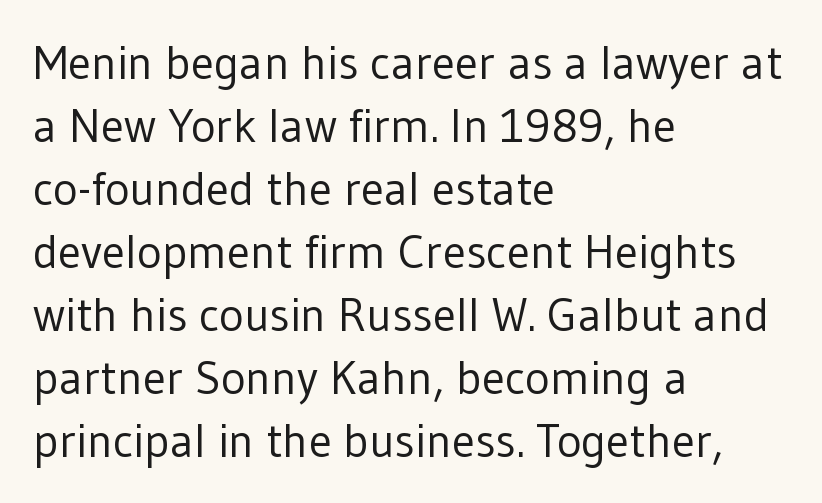
{"serif": "no", "italic": "no", "bold": "no", "weight": "regular", "width": "normal", "stroke_contrast": "low", "x_height": "medium", "monospaced": "no", "underline": "no", "align": "left", "line_spacing": "normal", "line_spacing_ratio": 1.34, "letter_spacing": "normal", "letter_spacing_em": 0.0, "glyph_px": 47}
